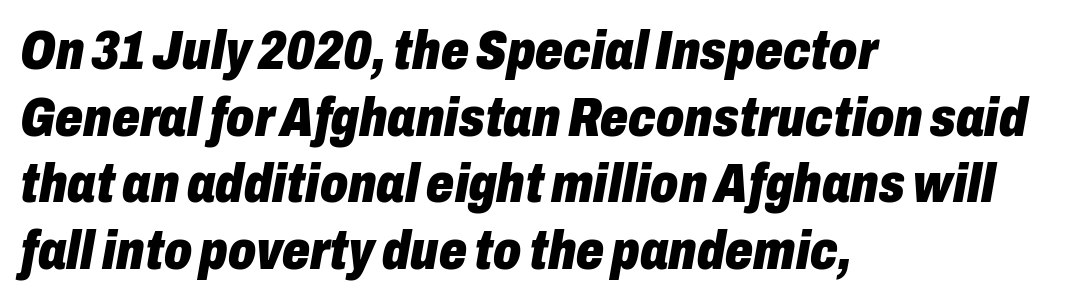
The image shows 55 px heavy, condensed type, italic (leaning right); set left-aligned, line spacing 1.21x, normal letter spacing, not underlined; low stroke contrast and a medium x-height.
